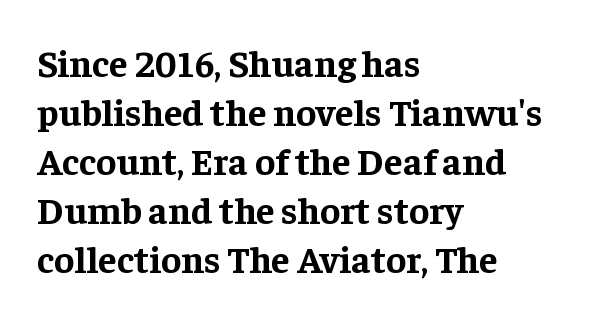
The image shows 38 px bold serif type, upright; set left-aligned, normal line spacing (1.29x), normal letter spacing, not underlined; low stroke contrast and a medium x-height.
